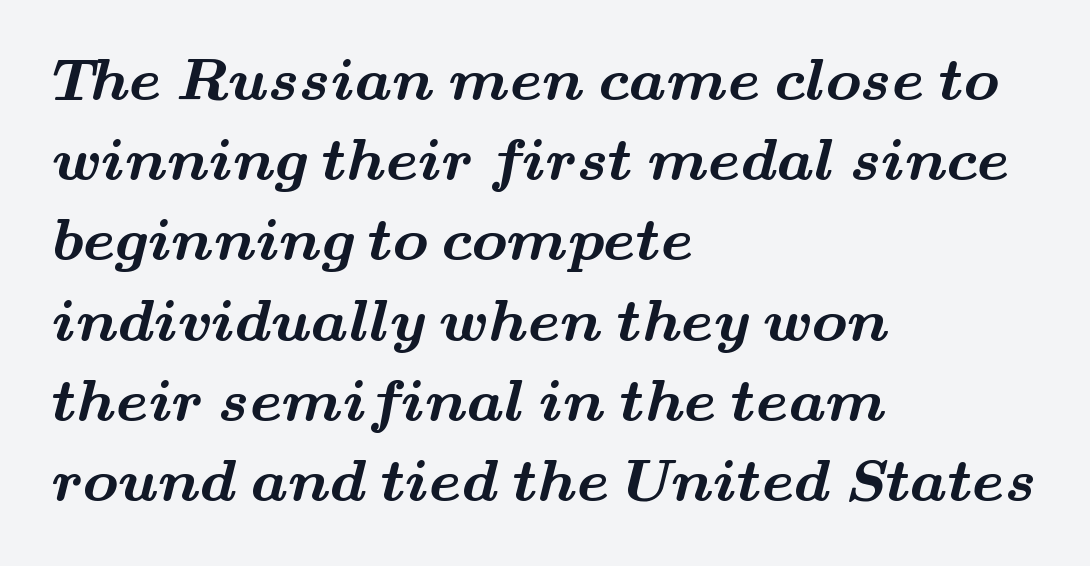
Q: Is the text bold? A: Yes.
Q: Is the typeface a serif or a sans-serif typeface? A: Serif.
Q: Is the text underlined? A: No.
Q: How is the paragraph aligned? A: Left-aligned.
Q: Is the spacing between letters normal or unusually wide? A: Normal.
Q: Is the spacing between lines tight, normal or loose? A: Normal.
Q: Width (condensed, normal, or wide)? A: Wide.
Q: Stroke contrast? A: Medium.
Q: x-height? A: Small.
Q: Monospaced? A: No.
